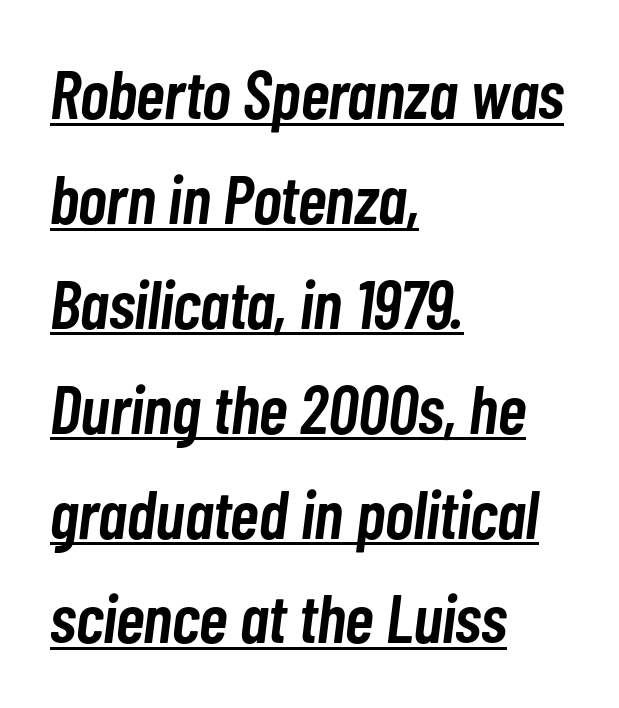
Q: Is the text bold? A: Semi-bold.
Q: Is the text italic (slanted)? A: Yes, it leans right by about 7 degrees.
Q: Is the text underlined? A: Yes.
Q: How is the paragraph aligned? A: Left-aligned.
Q: Is the spacing between letters normal or unusually wide? A: Normal.
Q: Is the spacing between lines tight, normal or loose? A: Normal.
Q: Width (condensed, normal, or wide)? A: Condensed.
Q: Stroke contrast? A: Low.
Q: x-height? A: Medium.
Q: Monospaced? A: No.
